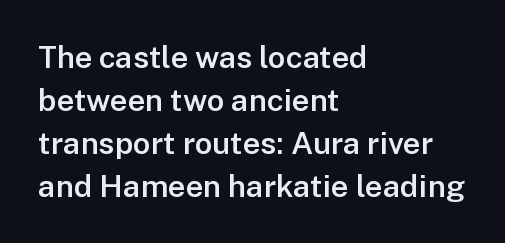
Q: Is the text bold? A: Semi-bold.
Q: Is the text italic (slanted)? A: No, it is upright.
Q: Is the typeface a serif or a sans-serif typeface? A: Sans-serif.
Q: Is the text underlined? A: No.
Q: How is the paragraph aligned? A: Left-aligned.
Q: Is the spacing between letters normal or unusually wide? A: Normal.
Q: Is the spacing between lines tight, normal or loose? A: Normal.
Q: Width (condensed, normal, or wide)? A: Normal.
Q: Stroke contrast? A: Low.
Q: x-height? A: Medium.
Q: Monospaced? A: No.
